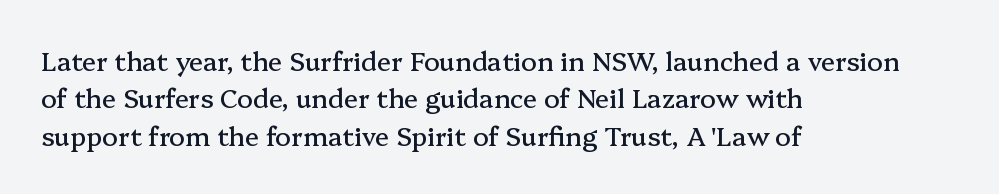
Q: Is the text italic (slanted)? A: No, it is upright.
Q: Is the text underlined? A: No.
Q: How is the paragraph aligned? A: Left-aligned.
Q: Is the spacing between letters normal or unusually wide? A: Normal.
Q: Is the spacing between lines tight, normal or loose? A: Normal.
